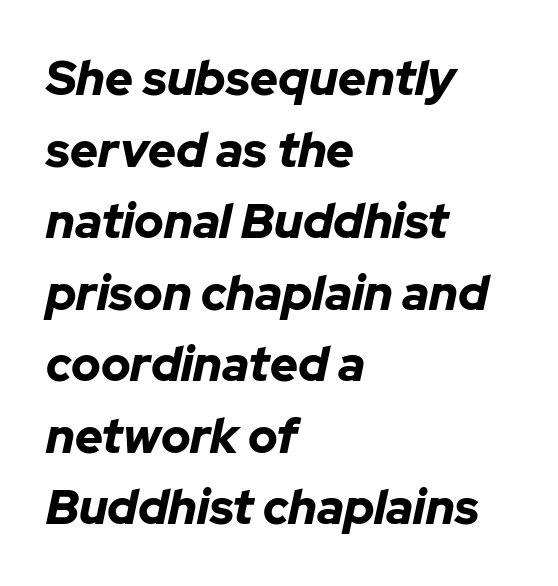
Q: Is the text bold? A: Yes.
Q: Is the text italic (slanted)? A: Yes, it leans right by about 12 degrees.
Q: Is the text underlined? A: No.
Q: How is the paragraph aligned? A: Left-aligned.
Q: Is the spacing between letters normal or unusually wide? A: Normal.
Q: Is the spacing between lines tight, normal or loose? A: Normal.
Q: Width (condensed, normal, or wide)? A: Normal.
Q: Stroke contrast? A: Low.
Q: x-height? A: Medium.
Q: Monospaced? A: No.
